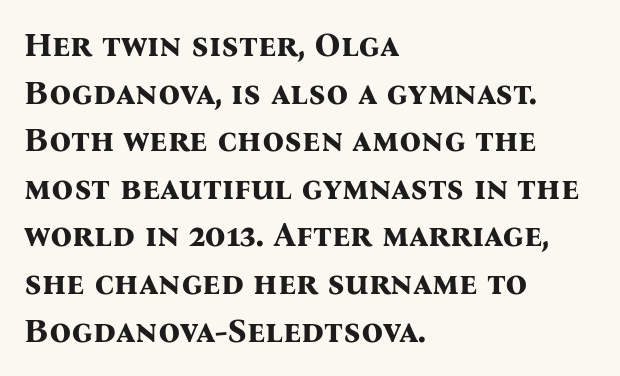
Notice how thick the strokes are: this is what a full bold looks like. Spacing verdict: proportional, widths tailored to each character. To sum up the face: it has serifs. The specimen omits any rule beneath the text block's lines.
